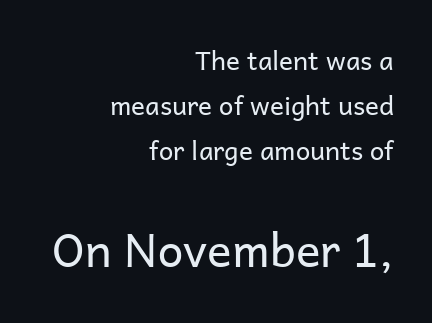
The image shows 46 px regular-weight sans-serif type, upright; set right-aligned, line spacing 1.73x, normal letter spacing, not underlined; the second (bottom) block is 1.77x larger; low stroke contrast and a medium x-height.
